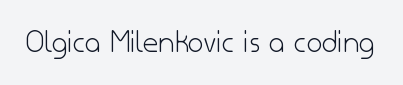
{"serif": "no", "italic": "no", "bold": "no", "weight": "light", "width": "normal", "stroke_contrast": "low", "x_height": "small", "monospaced": "no", "underline": "no", "letter_spacing": "normal", "letter_spacing_em": 0.0, "glyph_px": 34}
